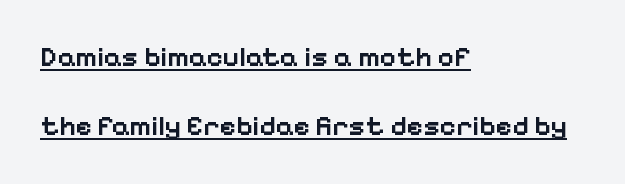
Q: Is the text bold? A: Semi-bold.
Q: Is the text italic (slanted)? A: No, it is upright.
Q: Is the typeface a serif or a sans-serif typeface? A: Sans-serif.
Q: Is the text underlined? A: Yes.
Q: How is the paragraph aligned? A: Left-aligned.
Q: Is the spacing between letters normal or unusually wide? A: Normal.
Q: Is the spacing between lines tight, normal or loose? A: Loose.
Q: Width (condensed, normal, or wide)? A: Normal.
Q: Stroke contrast? A: Low.
Q: x-height? A: Medium.
Q: Monospaced? A: No.
